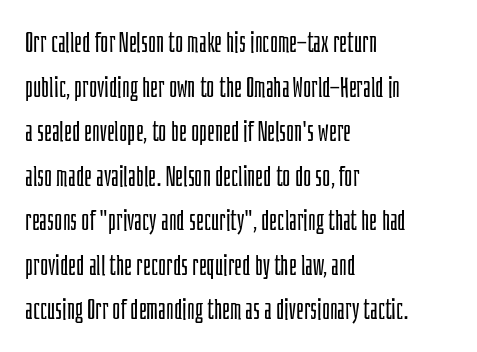
{"serif": "no", "italic": "no", "bold": "no", "weight": "light", "width": "condensed", "stroke_contrast": "low", "x_height": "large", "monospaced": "no", "underline": "no", "align": "left", "line_spacing": "normal", "line_spacing_ratio": 1.59, "letter_spacing": "normal", "letter_spacing_em": 0.0, "glyph_px": 28}
